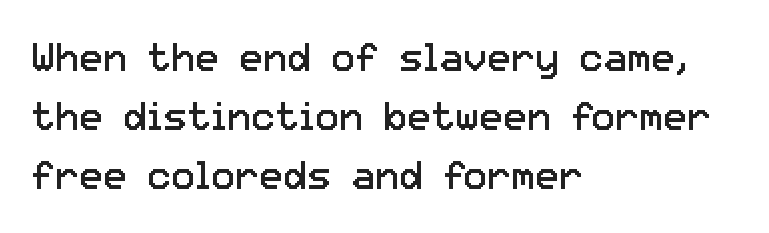
The image shows 40 px regular-weight sans-serif type, upright; set left-aligned, normal line spacing (1.48x), normal letter spacing, not underlined; low stroke contrast and a medium x-height.
